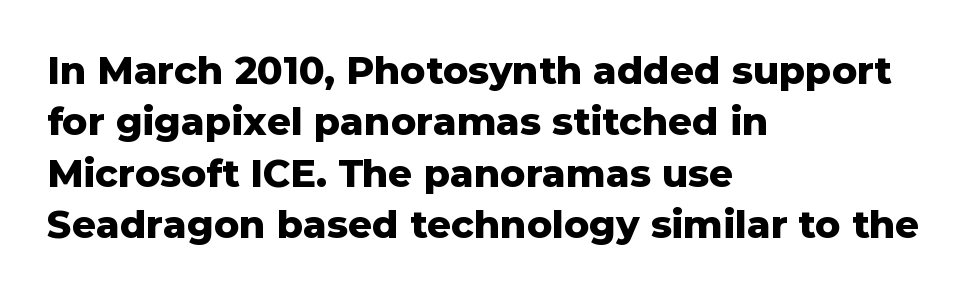
Q: Is the text bold? A: Yes.
Q: Is the text italic (slanted)? A: No, it is upright.
Q: Is the typeface a serif or a sans-serif typeface? A: Sans-serif.
Q: Is the text underlined? A: No.
Q: How is the paragraph aligned? A: Left-aligned.
Q: Is the spacing between letters normal or unusually wide? A: Normal.
Q: Is the spacing between lines tight, normal or loose? A: Normal.
Q: Width (condensed, normal, or wide)? A: Normal.
Q: Stroke contrast? A: Low.
Q: x-height? A: Medium.
Q: Monospaced? A: No.
